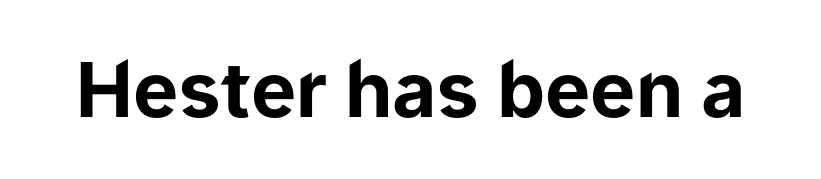
Honestly, there is no underline to notice here at all. You could not count columns in this text — the font is proportionally spaced. The typography opts for an upright posture over an oblique one. A full-strength bold gives these letters their thick strokes.
